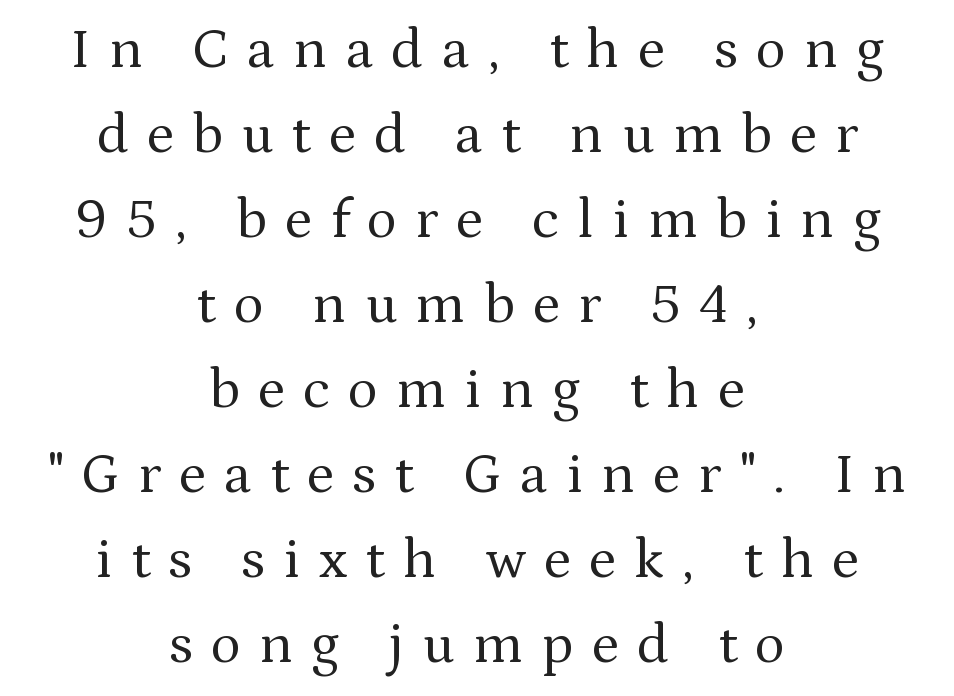
Letter spacing: wide. The zone under the glyphs is completely vacant. In terms of letterform style, serifs are clearly present. Both edges are ragged and mirror each other, which tells us the setting is centered.
